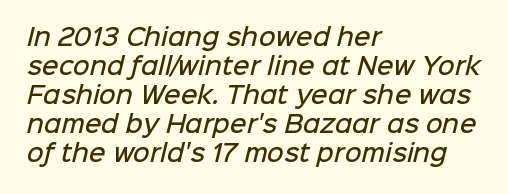
Typographic density is moderately raised because the face is semibold. Underline: absent. Words appear dense and cohesive because spacing is normal. Leading matches the norm, producing a regular column. All the whitespace from short lines collects on the right.
